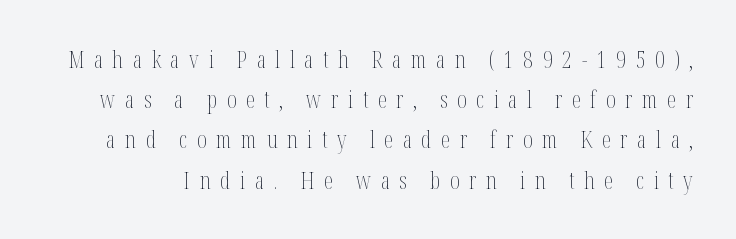
Q: Is the text bold? A: No.
Q: Is the text italic (slanted)? A: No, it is upright.
Q: Is the text underlined? A: No.
Q: Is the spacing between letters normal or unusually wide? A: Unusually wide.
